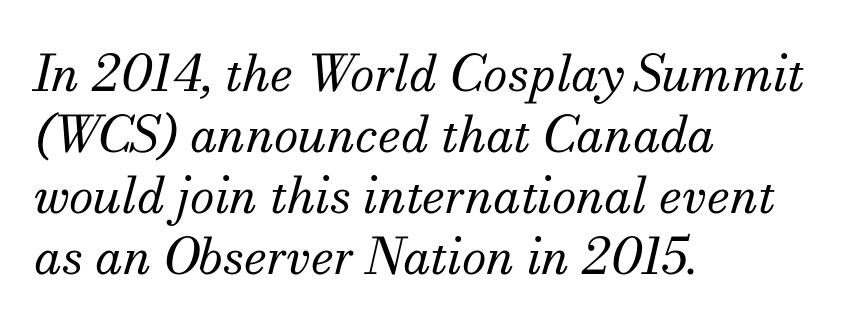
The image shows 50 px regular-weight serif type, italic (leaning right); set left-aligned, line spacing 1.22x, normal letter spacing, not underlined; medium stroke contrast and a small x-height.
